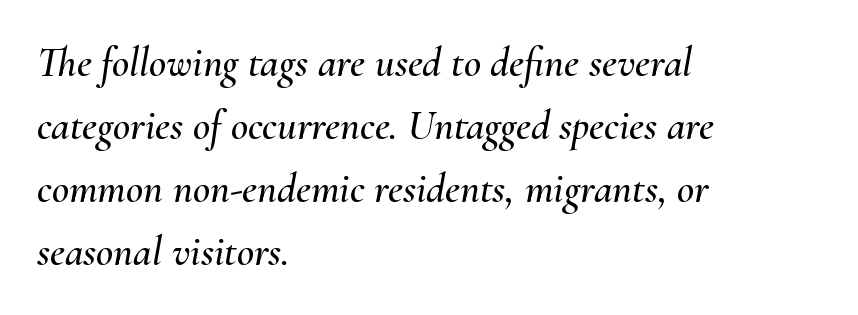
{"italic": "yes", "lean": "right", "slant_degrees": 10, "width": "normal", "stroke_contrast": "medium", "x_height": "small", "monospaced": "no", "underline": "no", "align": "left", "line_spacing": "normal", "line_spacing_ratio": 1.5, "letter_spacing": "normal", "letter_spacing_em": 0.0, "glyph_px": 42}
